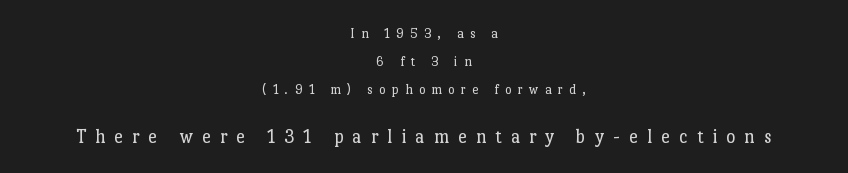
Scale increases going downward across the two blocks. The lettering stays uniformly vertical, giving the passage a roman look. Each word looks stretched out because of the extra space between its letters. Vertically, the passage feels expansive, rows floating well apart.
